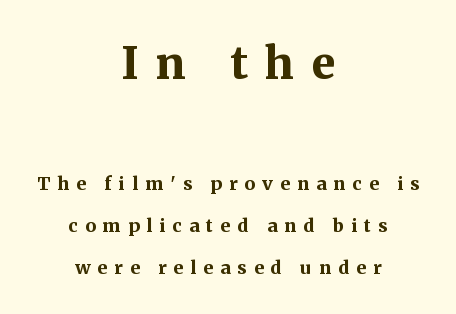
The image shows 44 px bold serif type, upright; set centered, loose line spacing (2.32x), unusually wide letter spacing (+0.4 em), not underlined; the first (top) block is 2.44x larger; medium stroke contrast and a medium x-height.
